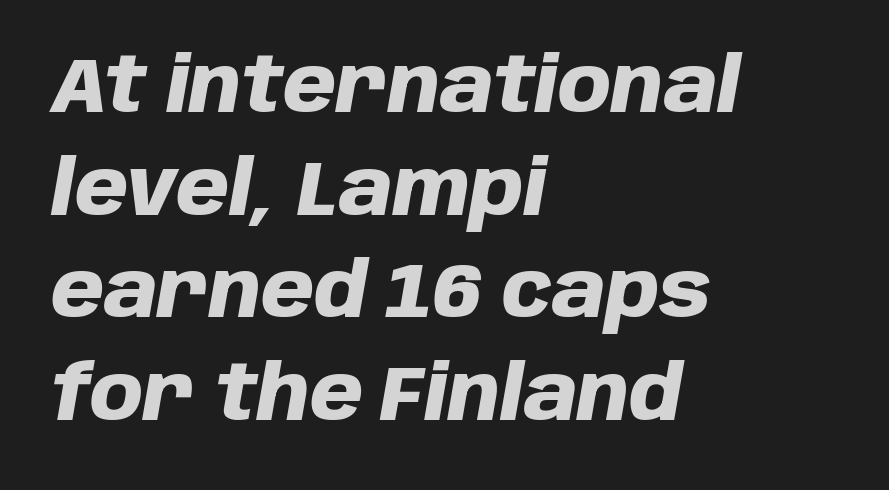
The image shows 76 px heavy type, italic (leaning right); set left-aligned, normal line spacing (1.35x), normal letter spacing, not underlined; low stroke contrast and a large x-height.
